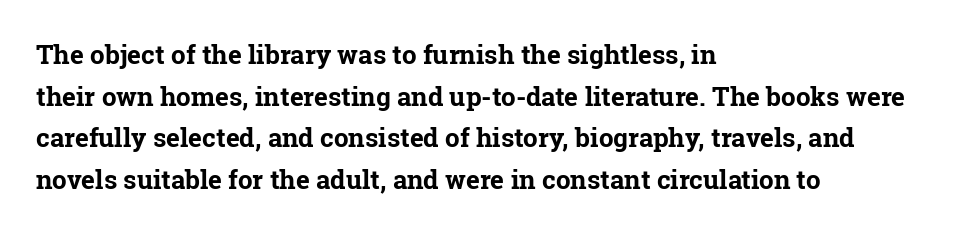
When letters stand straight like this, we call the style roman or upright. Successive baselines arrive at the customary interval. This rendering uses left alignment, leaving the right contour irregular. Notice how thick the strokes are: this is what a full bold looks like.
